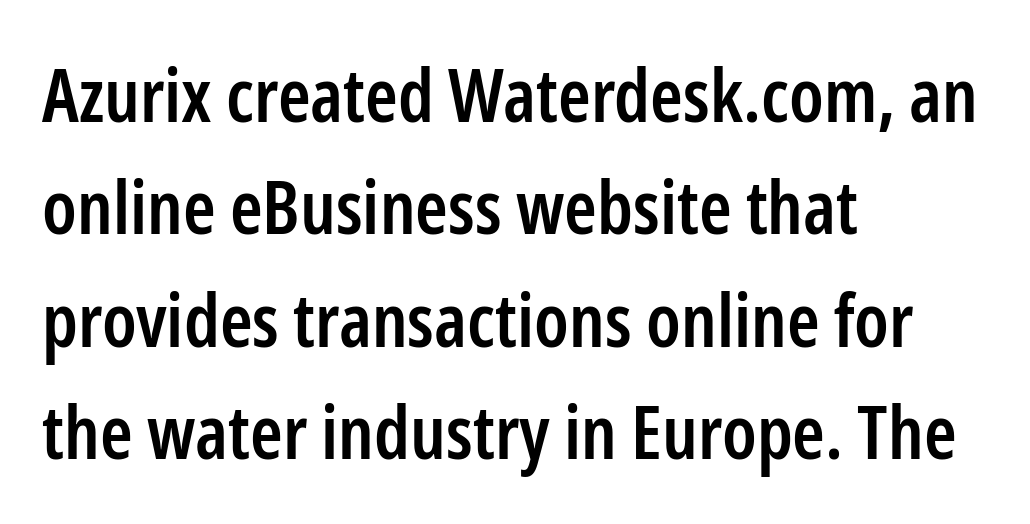
The image shows 74 px semibold, condensed sans-serif type, upright; set left-aligned, normal line spacing (1.52x), normal letter spacing, not underlined; low stroke contrast and a medium x-height.
